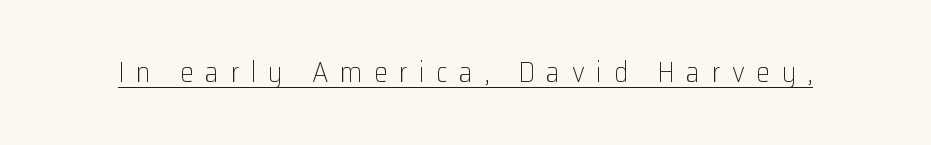
{"serif": "no", "italic": "no", "bold": "no", "weight": "light", "width": "normal", "stroke_contrast": "low", "x_height": "medium", "monospaced": "no", "underline": "yes", "letter_spacing": "wide", "letter_spacing_em": 0.41, "glyph_px": 28}
